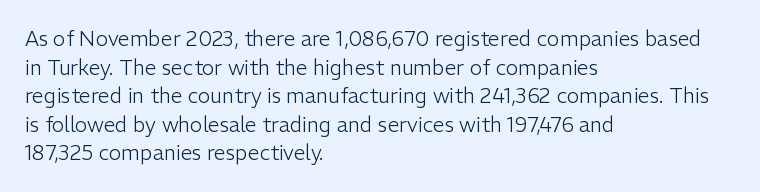
Q: Is the text bold? A: No.
Q: Is the text italic (slanted)? A: No, it is upright.
Q: Is the text underlined? A: No.
Q: How is the paragraph aligned? A: Left-aligned.
Q: Is the spacing between letters normal or unusually wide? A: Normal.
Q: Is the spacing between lines tight, normal or loose? A: Normal.
